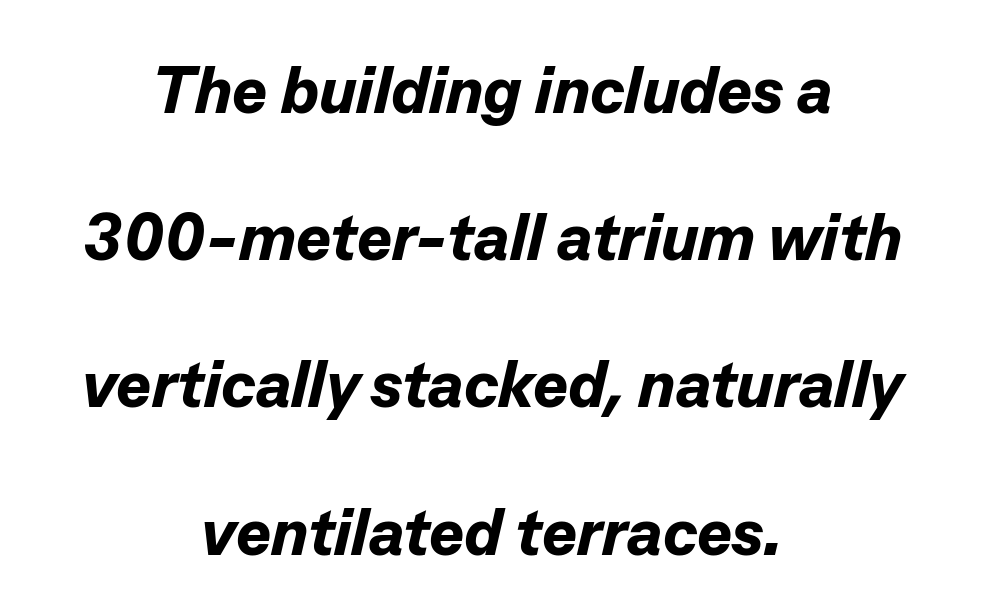
The image shows 66 px bold type, italic (leaning right); set centered, loose line spacing (2.23x), normal letter spacing, not underlined; low stroke contrast and a medium x-height.
